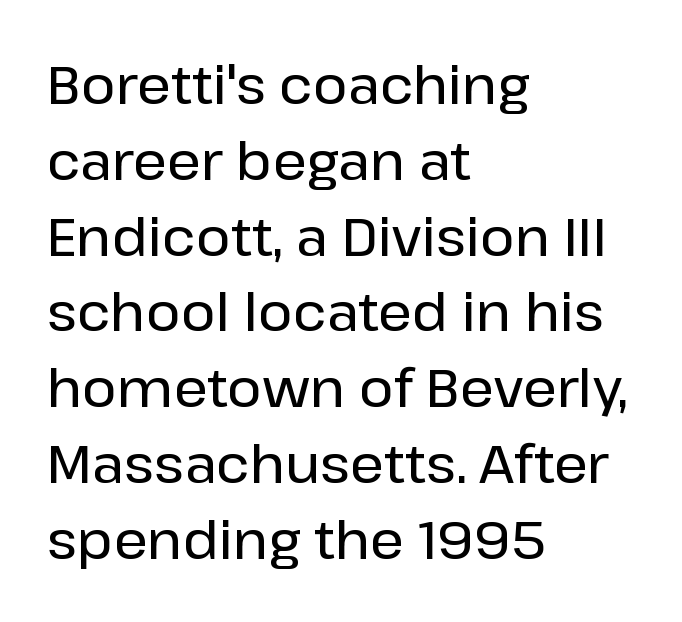
Looks like regular typesetting: each glyph gets only the width it needs. Casual observation: everything's shoved over to the left. The rendering uses a moderate line-height, typical for paragraphs. How are the letters spaced? Ordinarily, with no added tracking. The face used here is a sans, in the tradition of grotesques and geometrics.
